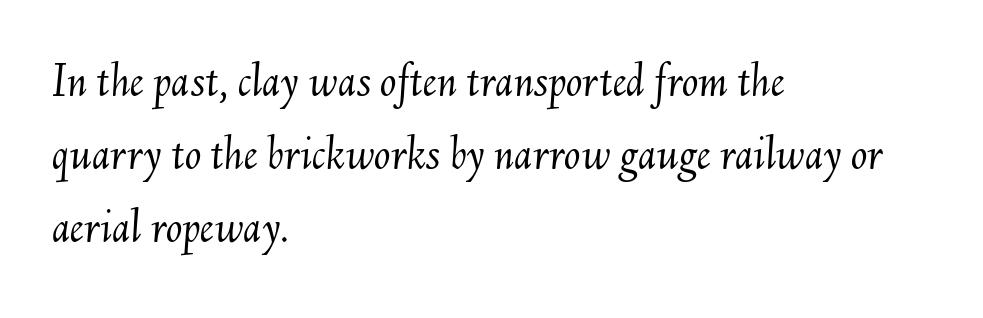
{"italic": "yes", "lean": "right", "slant_degrees": 6, "bold": "no", "weight": "light", "width": "normal", "stroke_contrast": "medium", "x_height": "small", "monospaced": "no", "underline": "no", "align": "left", "line_spacing": "normal", "line_spacing_ratio": 1.49, "letter_spacing": "normal", "letter_spacing_em": 0.0, "glyph_px": 49}
